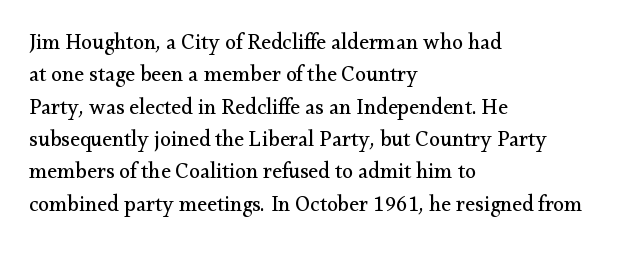
{"italic": "no", "bold": "no", "underline": "no", "align": "left", "line_spacing": "normal", "line_spacing_ratio": 1.47, "letter_spacing": "normal", "letter_spacing_em": 0.0, "glyph_px": 22}
